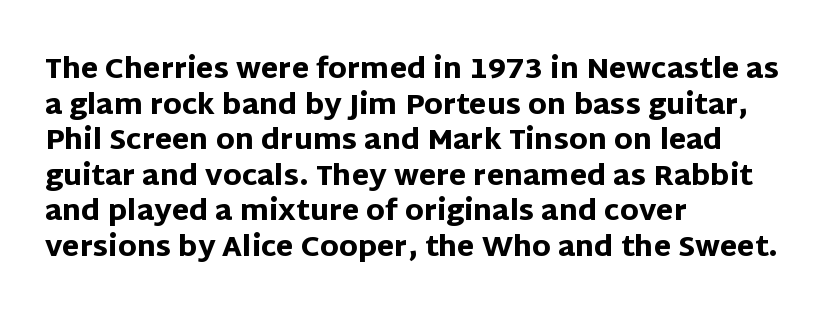
A normal amount of white space separates one row of letters from the next. The text was rendered using a sans face with plain stroke endings. A typesetter would call this zero additional tracking. The area under the type is left untouched.
